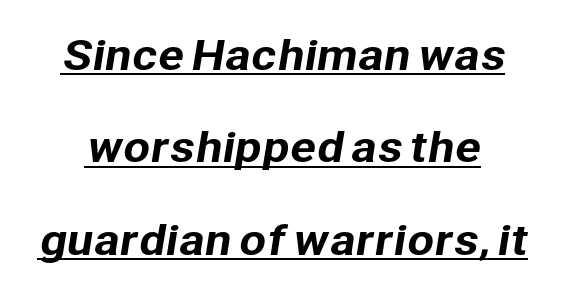
The image shows 39 px sans-serif type; set loose line spacing (2.37x), normal letter spacing, underlined; low stroke contrast and a medium x-height.
